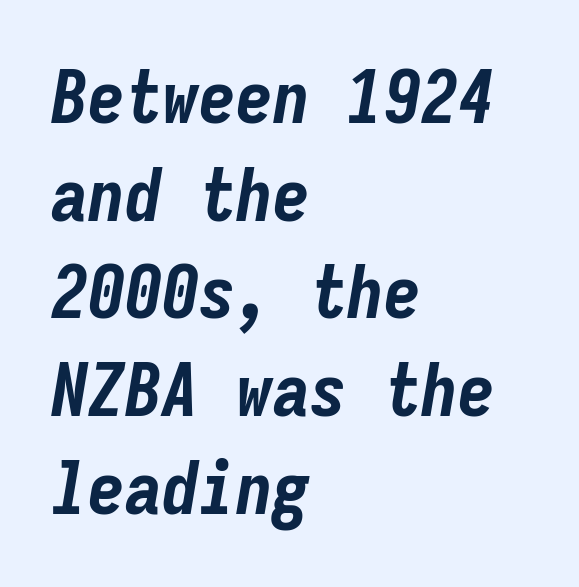
Q: Is the text bold? A: Yes.
Q: Is the text italic (slanted)? A: Yes, it leans right by about 9 degrees.
Q: Is the text underlined? A: No.
Q: How is the paragraph aligned? A: Left-aligned.
Q: Is the spacing between letters normal or unusually wide? A: Normal.
Q: Is the spacing between lines tight, normal or loose? A: Normal.
Q: Width (condensed, normal, or wide)? A: Condensed.
Q: Stroke contrast? A: Low.
Q: x-height? A: Medium.
Q: Monospaced? A: Yes.
